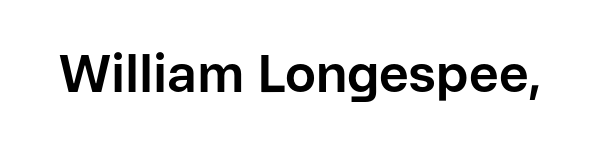
{"serif": "no", "italic": "no", "bold": "yes", "weight": "bold", "width": "normal", "stroke_contrast": "low", "x_height": "medium", "monospaced": "no", "underline": "no", "letter_spacing": "normal", "letter_spacing_em": 0.0, "glyph_px": 52}
